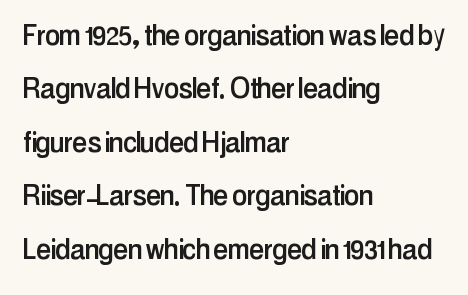
{"serif": "no", "italic": "no", "width": "condensed", "stroke_contrast": "low", "x_height": "medium", "monospaced": "no", "underline": "no", "align": "left", "line_spacing": "normal", "line_spacing_ratio": 1.57, "letter_spacing": "normal", "letter_spacing_em": 0.0, "glyph_px": 34}
